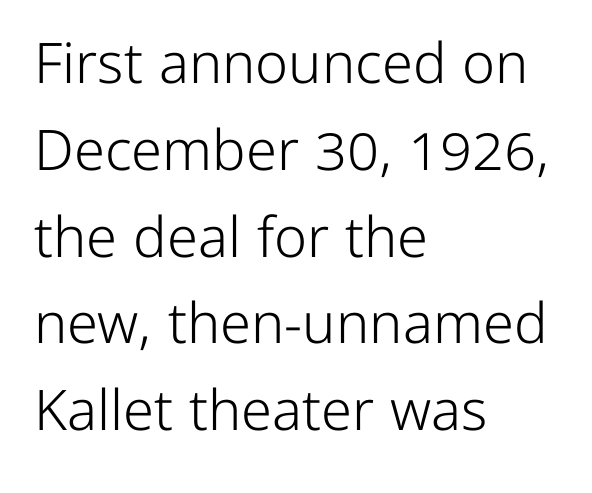
{"serif": "no", "italic": "no", "bold": "no", "weight": "light", "width": "normal", "stroke_contrast": "low", "x_height": "medium", "monospaced": "no", "underline": "no", "align": "left", "line_spacing": "normal", "line_spacing_ratio": 1.55, "letter_spacing": "normal", "letter_spacing_em": 0.0, "glyph_px": 56}
